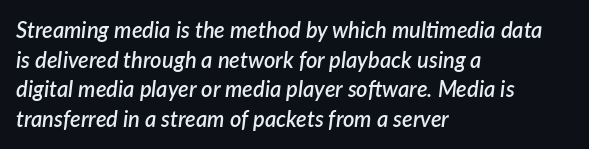
{"italic": "yes", "lean": "right", "slant_degrees": 7, "bold": "semi", "underline": "no", "align": "left", "line_spacing": "normal", "line_spacing_ratio": 1.35, "letter_spacing": "normal", "letter_spacing_em": 0.0, "glyph_px": 22}
